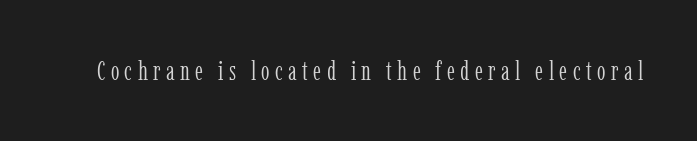
You could only call the tracking loose — the letters float apart. The zone under the glyphs is completely vacant. Vertical stems look standard width or narrower in stroke. Every character sits straight up, as roman type does.
